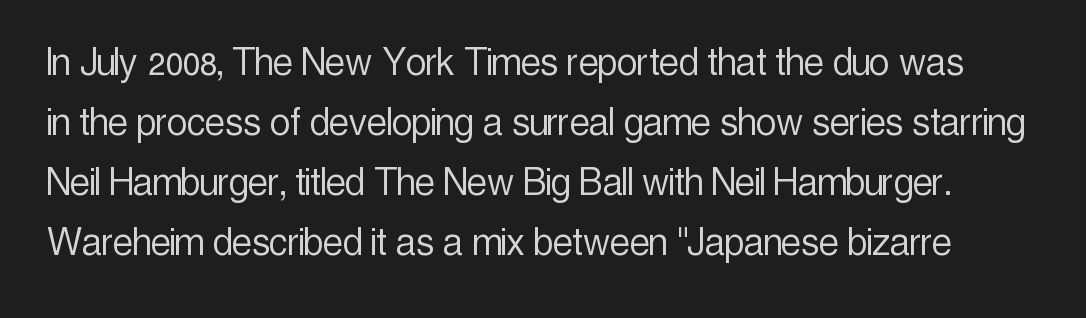
The image shows 45 px light, condensed sans-serif type, upright; set normal line spacing (1.33x), normal letter spacing, not underlined; a medium x-height.
